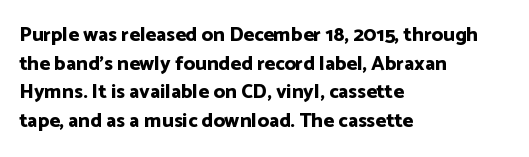
This sample uses an upright cut, with every glyph sitting square on the baseline. Only glyphs here, with clear space below each row. Visually the block forms a straight wall on the left and a jagged coastline on the right. Its strokes are broad and dark, the hallmark of bold type. This block has exactly the height ordinary leading produces. The passage shown has conventional tracking throughout.
